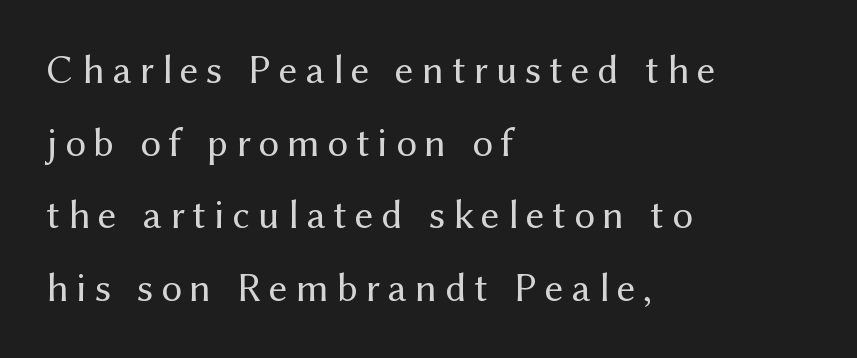
{"serif": "no", "italic": "no", "bold": "no", "weight": "regular", "width": "normal", "stroke_contrast": "medium", "x_height": "medium", "monospaced": "no", "underline": "no", "align": "left", "line_spacing_ratio": 1.77, "glyph_px": 41}
